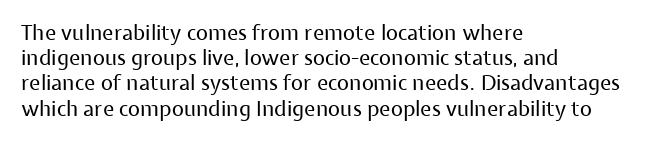
{"italic": "no", "bold": "no", "underline": "no", "align": "left", "line_spacing_ratio": 1.2, "letter_spacing": "normal", "letter_spacing_em": 0.0, "glyph_px": 21}
